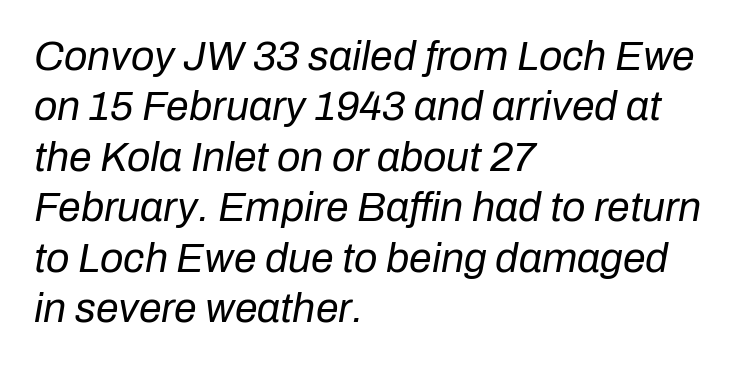
The image shows 41 px regular-weight type, italic (leaning right); set left-aligned, line spacing 1.23x, normal letter spacing, not underlined; low stroke contrast and a medium x-height.
